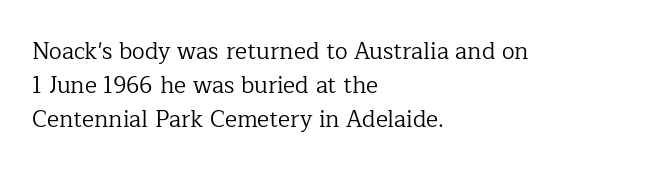
Q: Is the text bold? A: No.
Q: Is the text italic (slanted)? A: No, it is upright.
Q: Is the text underlined? A: No.
Q: How is the paragraph aligned? A: Left-aligned.
Q: Is the spacing between letters normal or unusually wide? A: Normal.
Q: Is the spacing between lines tight, normal or loose? A: Normal.
